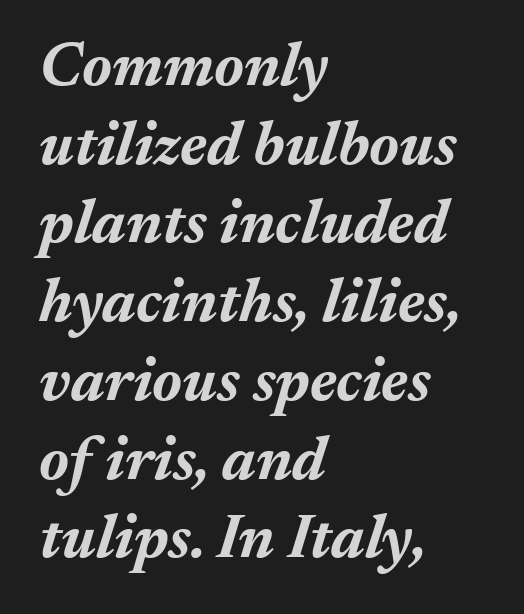
The image shows 62 px bold type, italic (leaning right); set left-aligned, normal line spacing (1.27x), normal letter spacing, not underlined; medium stroke contrast and a medium x-height.
